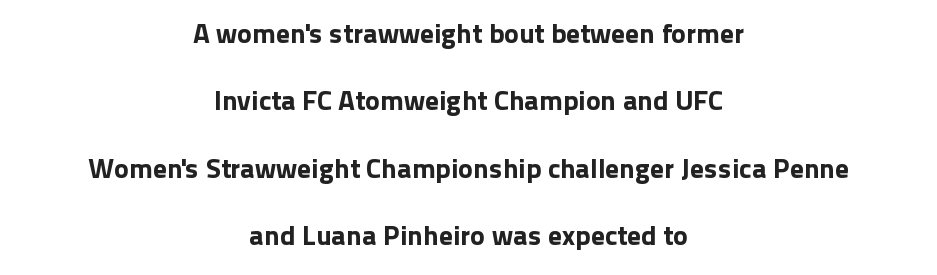
Is there any slant? The stems are plumb. The rendering positions every line midway between the sides. The space between consecutive lines is lavish. Unmarked baselines from the first word to the last. Here the glyphs are tracked normally, forming tight word shapes. No feet cap the strokes, marking this as sans-serif type.
